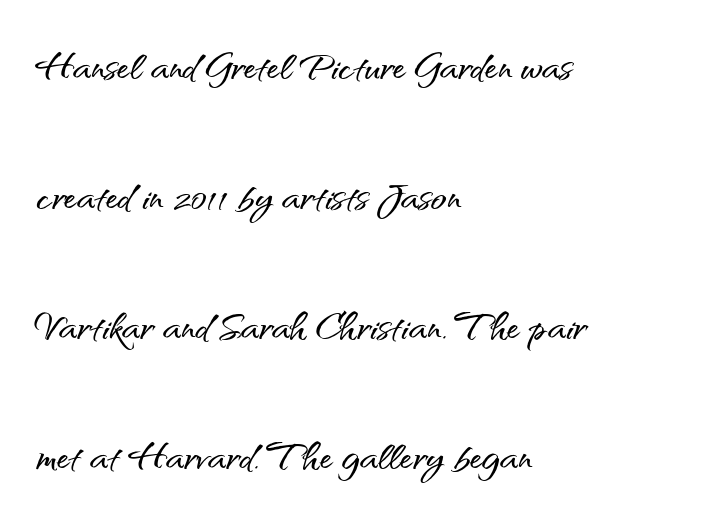
The lines in this sample share a left origin and differ only in where they stop. The foot of each line stays bare and open. Line spacing here is loose. Nothing unusual about the tracking: characters are spaced as the font intends. Looks like regular typesetting: each glyph gets only the width it needs.
